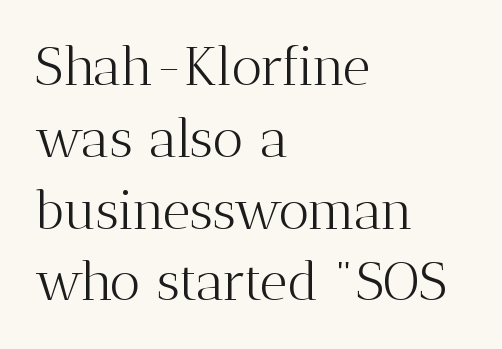
Horizontal bands of white between lines are of average thickness. Each letter keeps its own natural width here, so spacing adapts to shape. These lines are composed in type with serifs. Bold? No — there's no thickening of the strokes. Caption: multi-line text, flush left, ragged right. The font's upright variant was chosen for this text.
